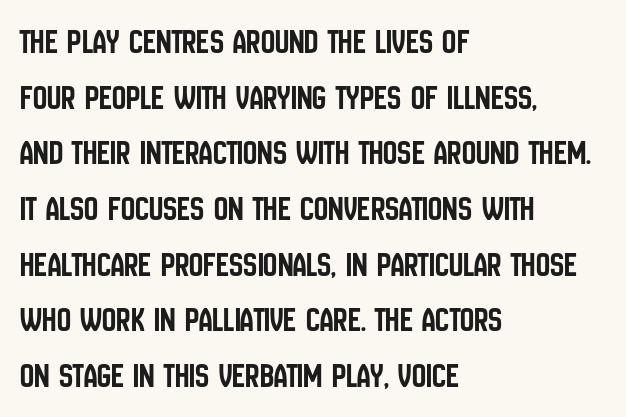
The image shows 35 px condensed sans-serif type, upright; set left-aligned, normal line spacing (1.59x), normal letter spacing, not underlined; low stroke contrast and a large x-height.
